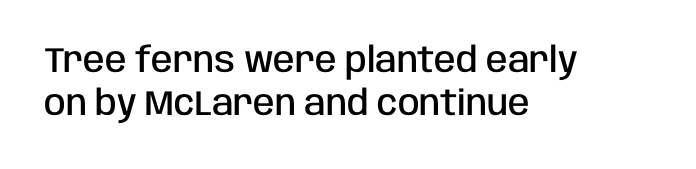
Q: Is the text bold? A: Semi-bold.
Q: Is the text italic (slanted)? A: No, it is upright.
Q: Is the typeface a serif or a sans-serif typeface? A: Sans-serif.
Q: Is the text underlined? A: No.
Q: How is the paragraph aligned? A: Left-aligned.
Q: Is the spacing between letters normal or unusually wide? A: Normal.
Q: Width (condensed, normal, or wide)? A: Condensed.
Q: Stroke contrast? A: Low.
Q: x-height? A: Large.
Q: Monospaced? A: No.
